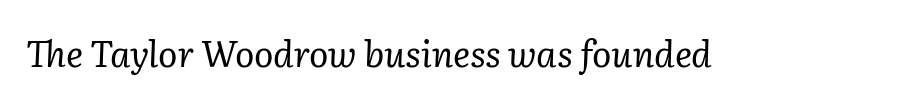
{"serif": "yes", "italic": "yes", "lean": "right", "slant_degrees": 2, "bold": "no", "weight": "regular", "width": "normal", "stroke_contrast": "low", "x_height": "medium", "monospaced": "no", "underline": "no", "letter_spacing": "normal", "letter_spacing_em": 0.0, "glyph_px": 36}
